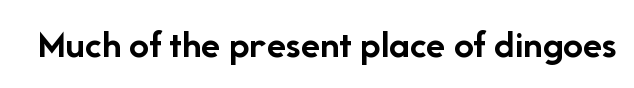
{"serif": "no", "italic": "no", "bold": "yes", "weight": "semibold", "width": "normal", "stroke_contrast": "low", "x_height": "medium", "monospaced": "no", "underline": "no", "letter_spacing": "normal", "letter_spacing_em": 0.0, "glyph_px": 40}
